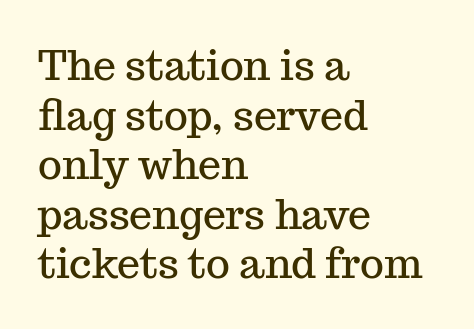
{"serif": "yes", "italic": "no", "width": "normal", "stroke_contrast": "medium", "x_height": "medium", "monospaced": "no", "underline": "no", "align": "left", "line_spacing_ratio": 1.21, "letter_spacing": "normal", "letter_spacing_em": 0.0, "glyph_px": 41}
